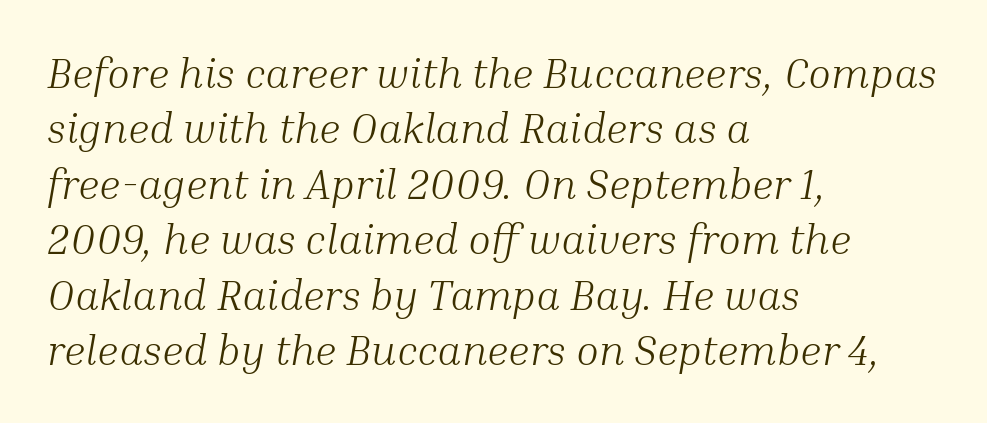
The image shows 42 px light serif type, italic (leaning right); set left-aligned, normal line spacing (1.32x), normal letter spacing, not underlined; medium stroke contrast and a medium x-height.
